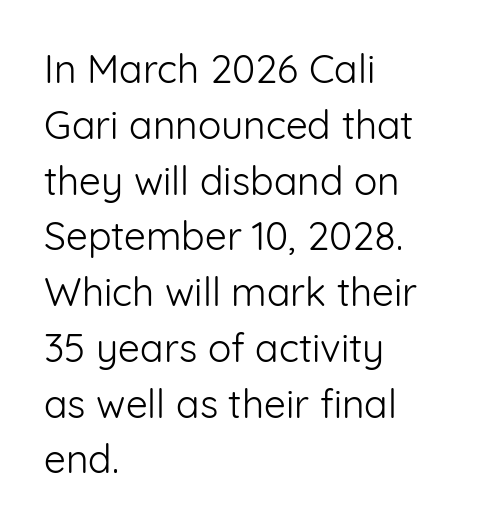
{"serif": "no", "italic": "no", "bold": "no", "weight": "light", "width": "normal", "stroke_contrast": "low", "x_height": "medium", "monospaced": "no", "underline": "no", "align": "left", "line_spacing": "normal", "line_spacing_ratio": 1.43, "letter_spacing": "normal", "letter_spacing_em": 0.0, "glyph_px": 39}
